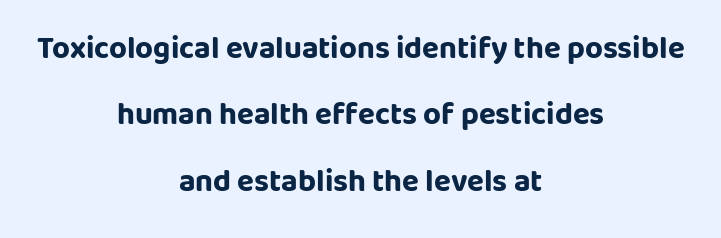
The image shows 31 px bold sans-serif type, upright; set centered, loose line spacing (2.14x), normal letter spacing, not underlined; low stroke contrast and a large x-height.
